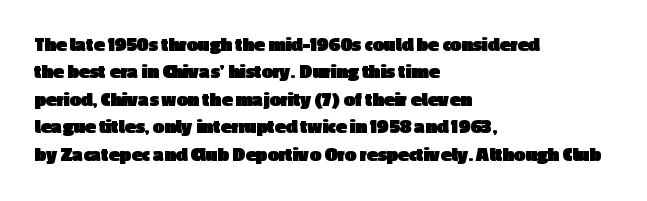
{"italic": "no", "bold": "yes", "underline": "no", "align": "left", "line_spacing": "normal", "line_spacing_ratio": 1.37, "letter_spacing": "normal", "letter_spacing_em": 0.0, "glyph_px": 20}
